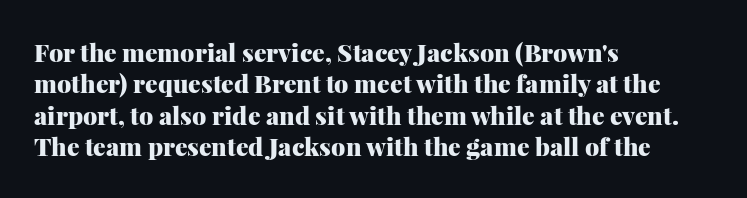
The image shows 25 px bold type, upright; set left-aligned, normal line spacing (1.26x), normal letter spacing, not underlined.
